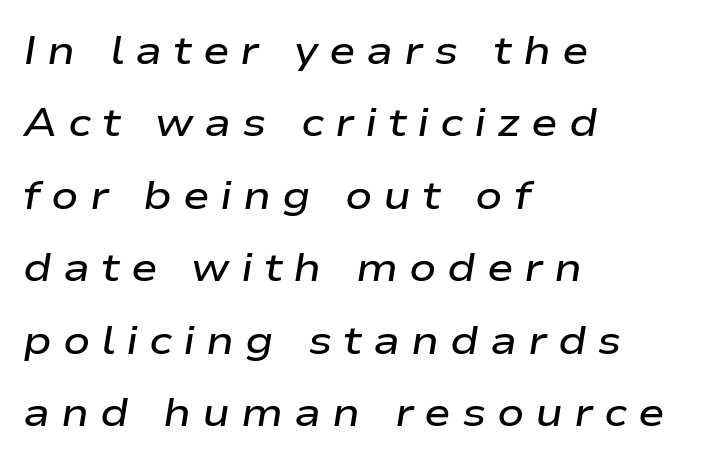
{"italic": "yes", "lean": "right", "slant_degrees": 9, "bold": "semi", "weight": "semibold", "width": "wide", "stroke_contrast": "low", "x_height": "medium", "monospaced": "no", "underline": "no", "align": "left", "line_spacing_ratio": 1.81, "letter_spacing": "wide", "letter_spacing_em": 0.27, "glyph_px": 40}
